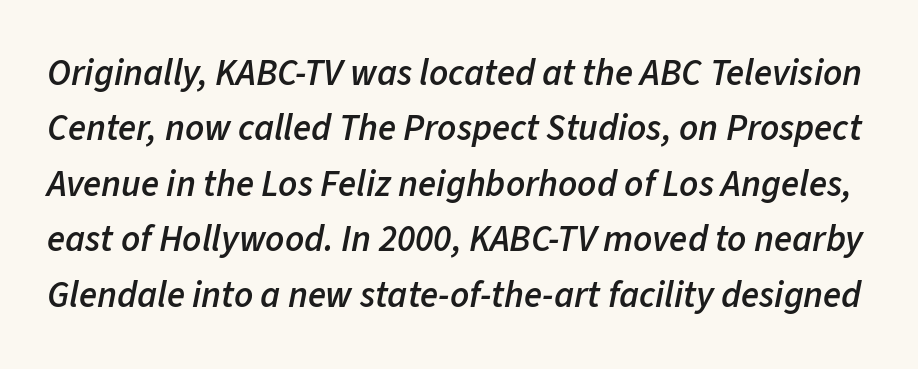
The image shows 37 px semibold type, italic (leaning right); set normal line spacing (1.5x), normal letter spacing, not underlined; low stroke contrast and a medium x-height.
